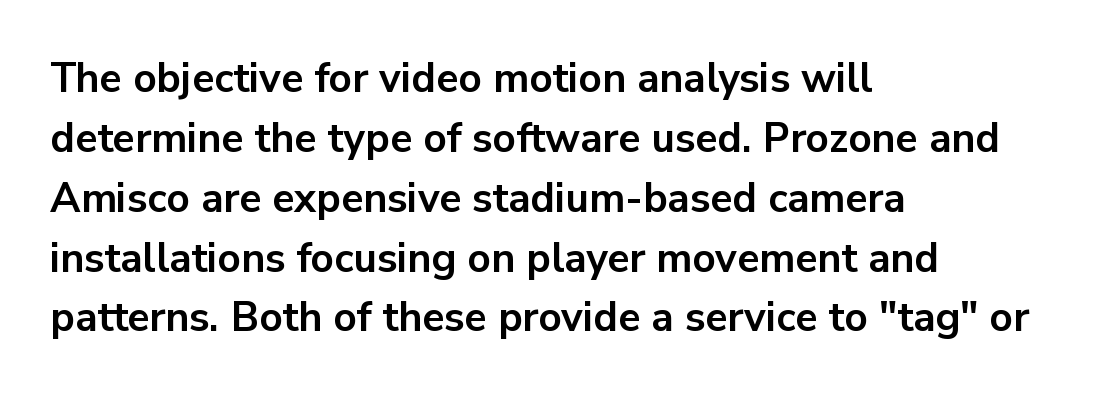
Q: Is the text bold? A: Yes.
Q: Is the text italic (slanted)? A: No, it is upright.
Q: Is the typeface a serif or a sans-serif typeface? A: Sans-serif.
Q: Is the text underlined? A: No.
Q: How is the paragraph aligned? A: Left-aligned.
Q: Is the spacing between letters normal or unusually wide? A: Normal.
Q: Is the spacing between lines tight, normal or loose? A: Normal.
Q: Width (condensed, normal, or wide)? A: Normal.
Q: Stroke contrast? A: Low.
Q: x-height? A: Medium.
Q: Monospaced? A: No.
